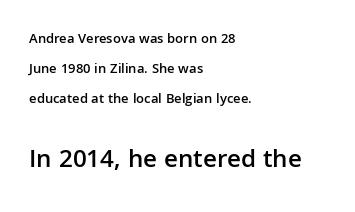
The foot of each line stays bare and open. The designer gave the closing block more size than the opening block. The rag falls on the right side of this text block. When letters stand straight like this, we call the style roman or upright. Moderately thickened strokes mark this as semibold type.
